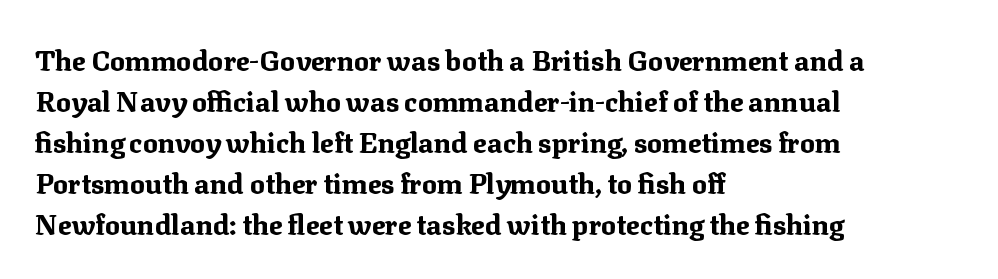
{"serif": "yes", "italic": "no", "bold": "yes", "weight": "bold", "width": "normal", "stroke_contrast": "medium", "x_height": "medium", "monospaced": "no", "underline": "no", "align": "left", "line_spacing": "normal", "line_spacing_ratio": 1.46, "letter_spacing": "normal", "letter_spacing_em": 0.0, "glyph_px": 28}
